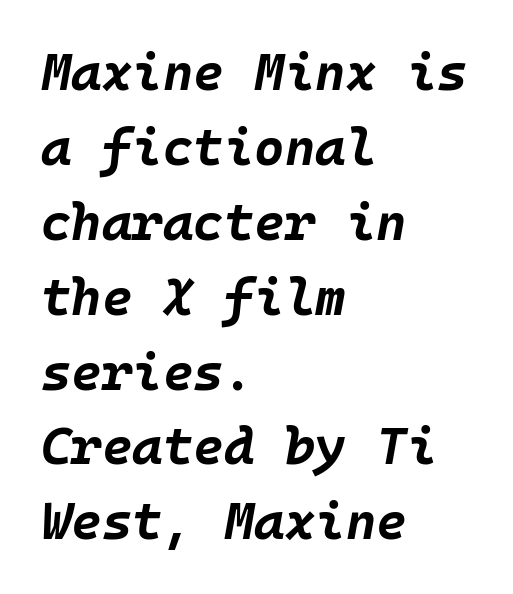
Q: Is the text bold? A: Yes.
Q: Is the text italic (slanted)? A: Yes, it leans right by about 10 degrees.
Q: Is the text underlined? A: No.
Q: How is the paragraph aligned? A: Left-aligned.
Q: Is the spacing between letters normal or unusually wide? A: Normal.
Q: Is the spacing between lines tight, normal or loose? A: Normal.
Q: Width (condensed, normal, or wide)? A: Normal.
Q: Stroke contrast? A: Low.
Q: x-height? A: Large.
